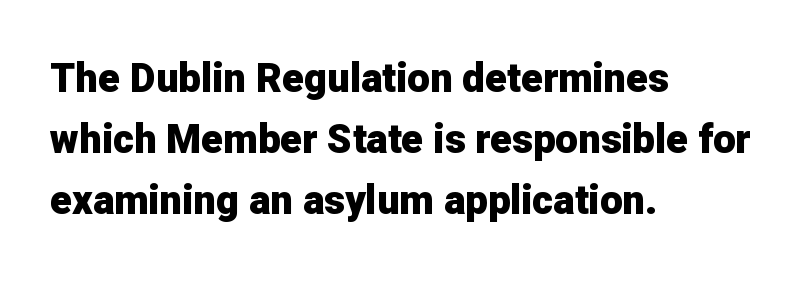
The image shows 40 px heavy sans-serif type, upright; set left-aligned, normal line spacing (1.52x), normal letter spacing, not underlined; low stroke contrast and a medium x-height.
